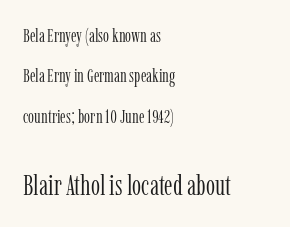
{"serif": "yes", "italic": "no", "bold": "no", "weight": "light", "width": "condensed", "stroke_contrast": "low", "x_height": "medium", "monospaced": "no", "underline": "no", "align": "left", "line_spacing": "loose", "line_spacing_ratio": 2.12, "letter_spacing": "normal", "letter_spacing_em": 0.0, "larger_block": "second", "size_ratio": 1.53, "glyph_px": 29}
